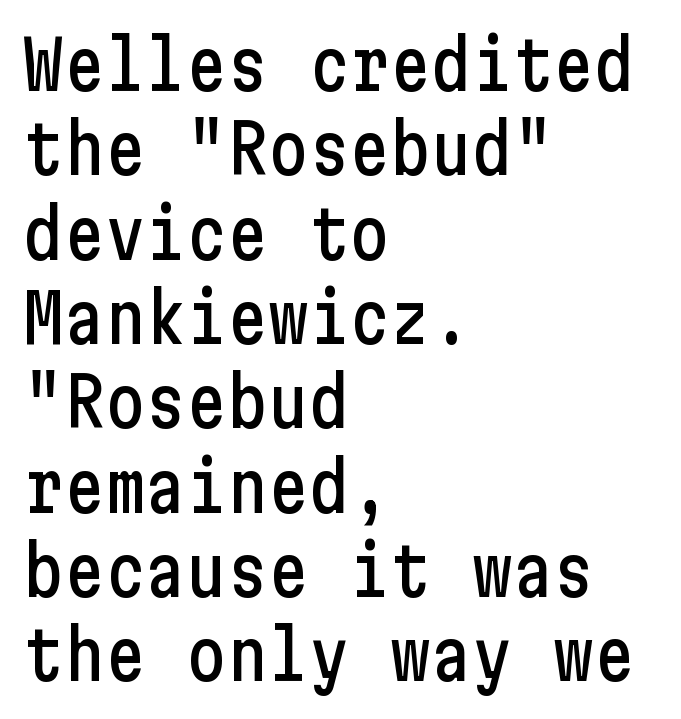
The image shows 68 px condensed sans-serif type, upright; set left-aligned, line spacing 1.24x, normal letter spacing, not underlined; low stroke contrast and a medium x-height.
